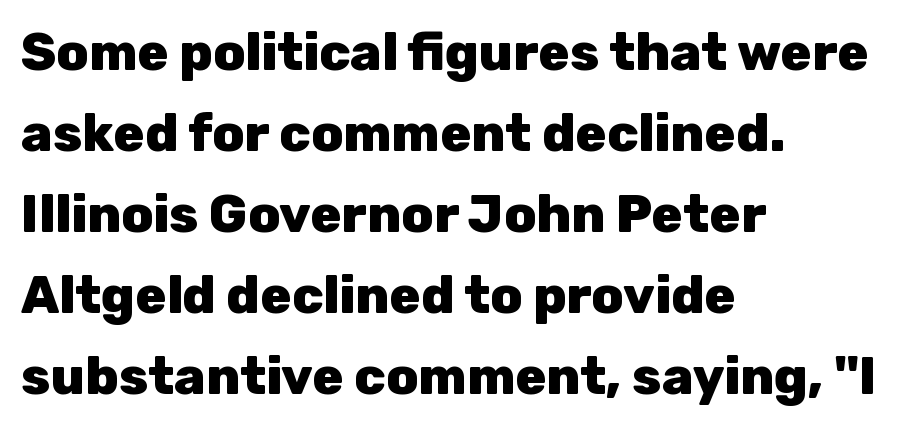
The image shows 52 px heavy sans-serif type, upright; set left-aligned, normal line spacing (1.56x), normal letter spacing, not underlined; low stroke contrast and a medium x-height.
